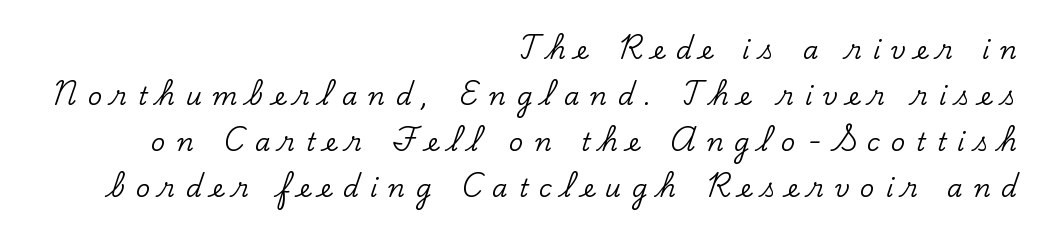
{"underline": "no", "align": "right", "line_spacing_ratio": 1.84, "letter_spacing": "wide", "letter_spacing_em": 0.43, "glyph_px": 25}
